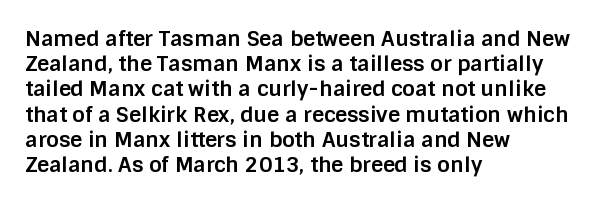
Each line starts at the same left margin while the right side varies. Upright lettering throughout. What stands out about the letter spacing? Nothing — it is the standard amount. Check the space under the baseline: it is left empty. The typesetting leans heavy: a genuine bold.
